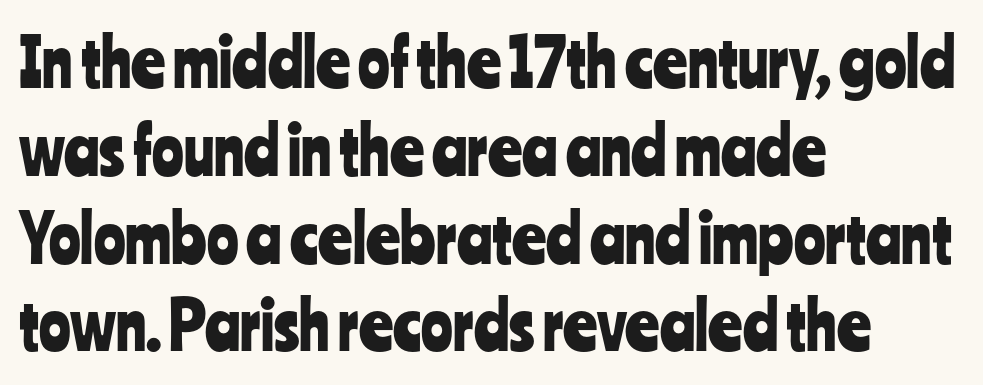
Q: Is the text italic (slanted)? A: No, it is upright.
Q: Is the typeface a serif or a sans-serif typeface? A: Sans-serif.
Q: Is the text underlined? A: No.
Q: How is the paragraph aligned? A: Left-aligned.
Q: Is the spacing between letters normal or unusually wide? A: Normal.
Q: Is the spacing between lines tight, normal or loose? A: Normal.
Q: Width (condensed, normal, or wide)? A: Condensed.
Q: Stroke contrast? A: Low.
Q: x-height? A: Medium.
Q: Monospaced? A: No.
